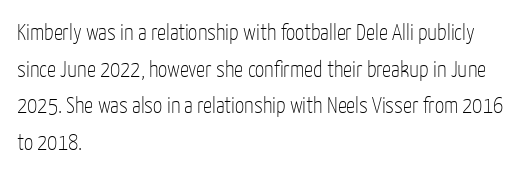
{"italic": "no", "bold": "no", "underline": "no", "align": "left", "line_spacing": "normal", "line_spacing_ratio": 1.59, "letter_spacing": "normal", "letter_spacing_em": 0.0, "glyph_px": 23}
